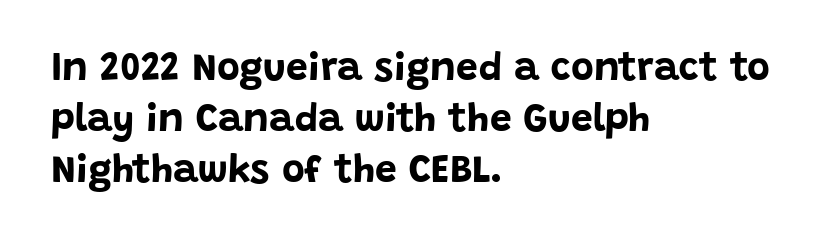
The image shows 39 px bold sans-serif type, upright; set left-aligned, normal line spacing (1.31x), normal letter spacing, not underlined; low stroke contrast and a large x-height.
